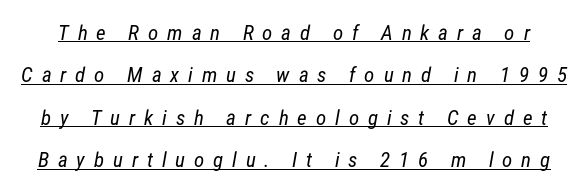
Widely set lines give the paragraph a tall, airy silhouette. Tracking here is generous; glyphs stand well apart from one another. Letters have the restrained weight of plain body copy at most. The rendering uses the underline text-decoration.
